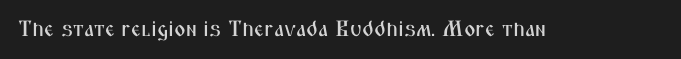
The image shows 22 px text type, upright; set normal letter spacing, not underlined.
